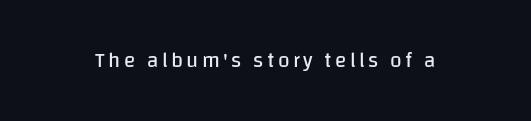
The image shows 21 px text type, upright; set not underlined.
